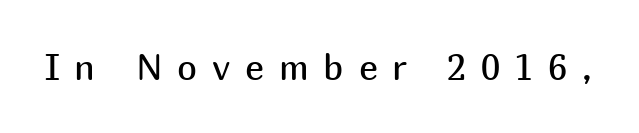
{"serif": "no", "italic": "no", "bold": "no", "weight": "regular", "width": "normal", "stroke_contrast": "medium", "x_height": "medium", "monospaced": "no", "underline": "no", "letter_spacing": "wide", "letter_spacing_em": 0.41, "glyph_px": 36}
